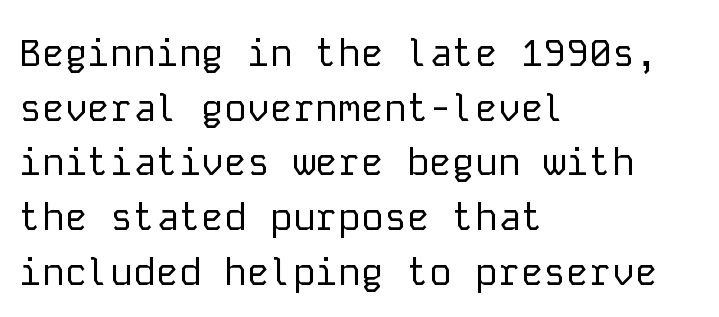
This sample is left-justified, so line endings fall wherever the words run out. Compared with a typical body face, this is equally light or lighter still. Nothing sits at the stroke ends, so this counts as sans-serif. Monospaced: the letters line up in strict vertical columns. Letters rest on an invisible, unmarked baseline. The tracking reads as untouched default to a designer's eye.
